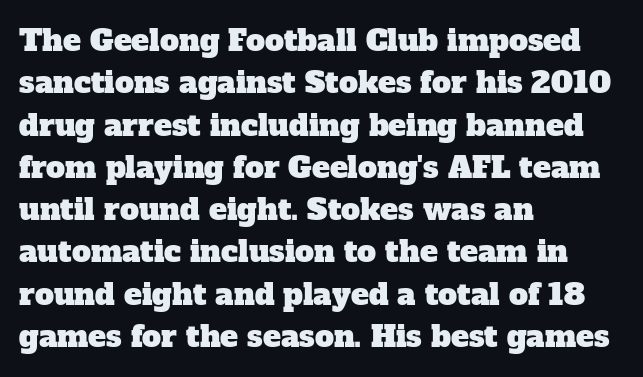
The image shows 30 px serif type; set left-aligned, normal line spacing (1.41x), normal letter spacing, not underlined; low stroke contrast and a medium x-height.
